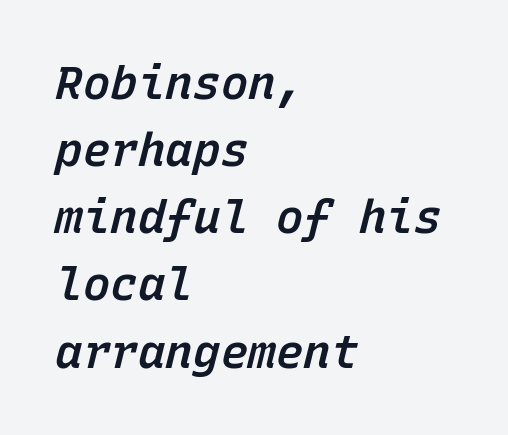
The image shows 46 px semibold type, italic (leaning right), monospaced; set left-aligned, normal line spacing (1.46x), normal letter spacing, not underlined; low stroke contrast and a medium x-height.
